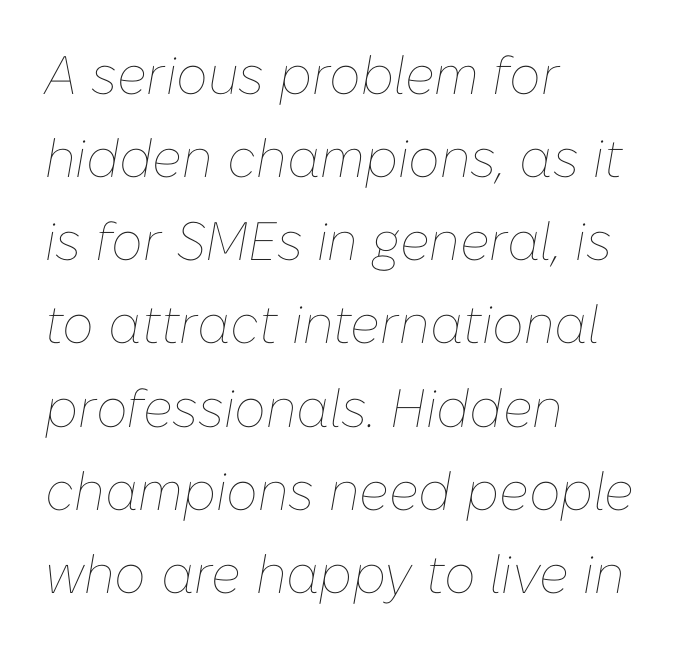
Q: Is the text bold? A: No.
Q: Is the text italic (slanted)? A: Yes, it leans right by about 10 degrees.
Q: Is the text underlined? A: No.
Q: How is the paragraph aligned? A: Left-aligned.
Q: Is the spacing between letters normal or unusually wide? A: Normal.
Q: Is the spacing between lines tight, normal or loose? A: Normal.
Q: Width (condensed, normal, or wide)? A: Normal.
Q: Stroke contrast? A: Low.
Q: x-height? A: Medium.
Q: Monospaced? A: No.
